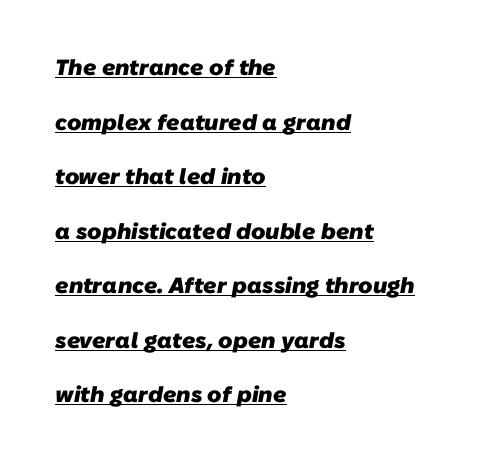
{"bold": "yes", "underline": "yes", "align": "left", "line_spacing": "loose", "line_spacing_ratio": 2.48, "letter_spacing": "normal", "letter_spacing_em": 0.0, "glyph_px": 22}
